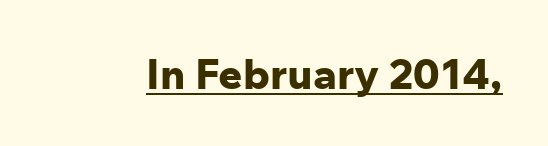
Typographically, this falls in the sans-serif category. Spacing between characters is what you'd get straight out of the box. The rendering uses natural spacing where letterforms have individual widths. Looks like someone drew a line under every word here.
